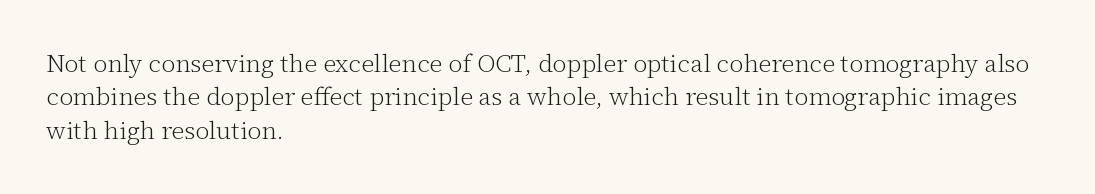
Notice how the stems are strictly vertical — no italics here. Clear beneath every line of the passage. Compared with typical paragraphs, the rows here are spaced about the same. The letters look calm and open, with moderate or lighter stems. Spacing between characters is what you'd get straight out of the box.
